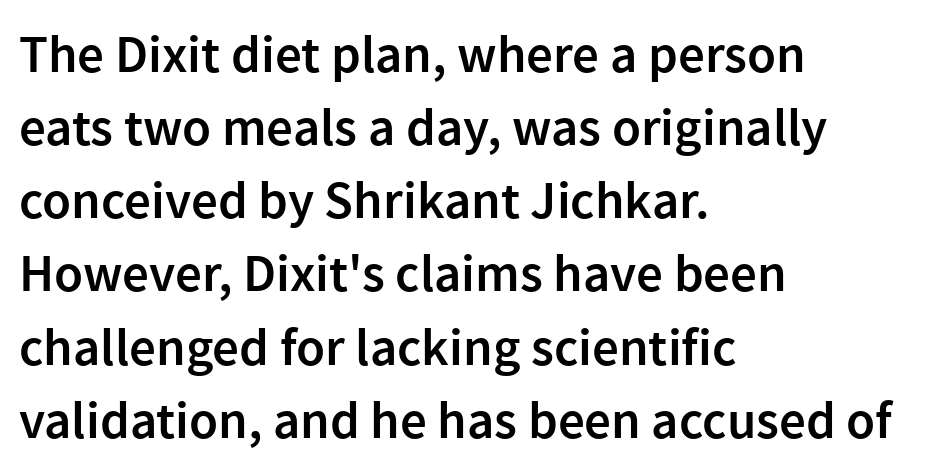
Caption: semibold face, moderately heavy strokes. This block has exactly the height ordinary leading produces. In CSS terms this would be text-align: left. These lines keep a tight, regular rhythm from letter to letter. Looks like regular typesetting: each glyph gets only the width it needs. What kind of face is this? One without serifs — a sans.
